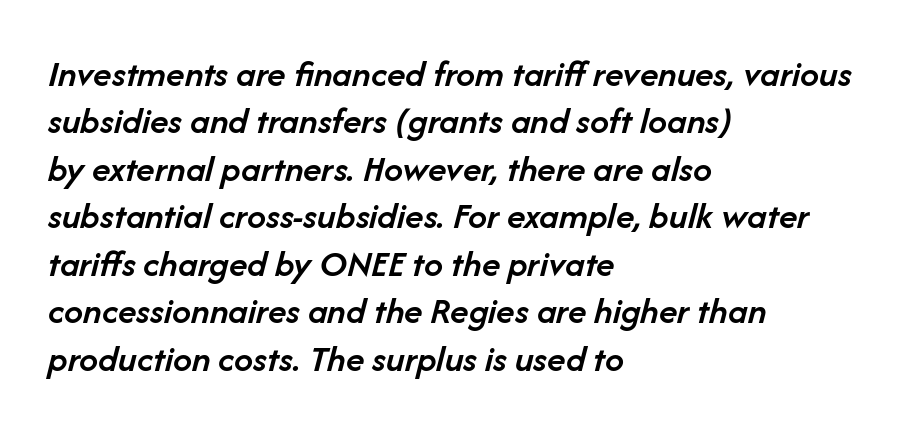
Check the space under the baseline: it is left empty. This sample has the flowing, uneven cadence of proportional lettering. The glyphs have the mass of a demibold cut, below bold. Students, note that the glyphs here touch the page at normal intervals. Horizontally, the lines are justified to the leading edge only. Would a proofreader flag this as italicized? Yes.
